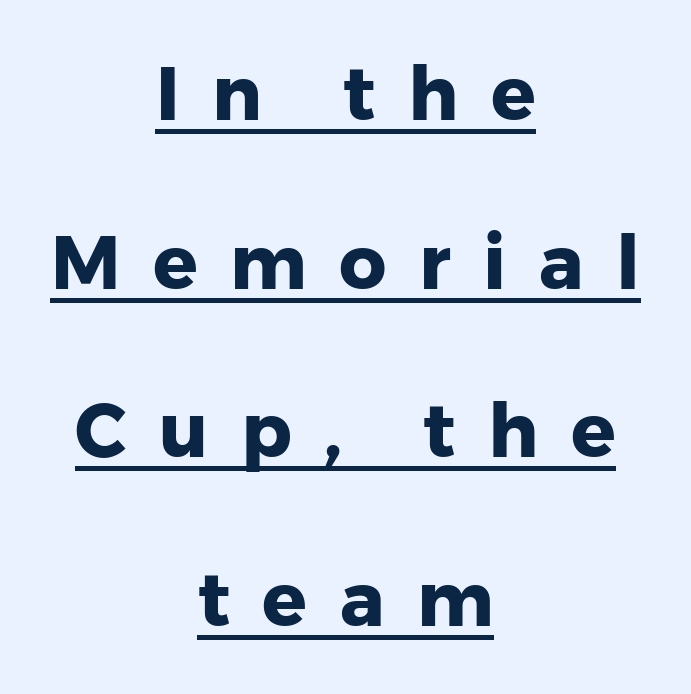
The image shows 74 px heavy sans-serif type, upright; set centered, loose line spacing (2.28x), unusually wide letter spacing (+0.44 em), underlined; low stroke contrast and a medium x-height.
